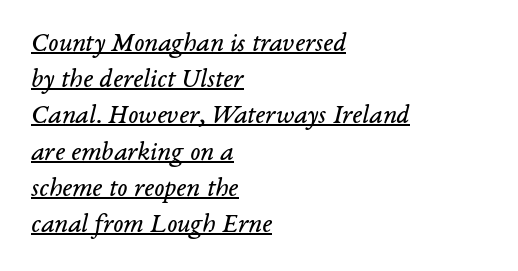
Q: Is the text bold? A: No.
Q: Is the text italic (slanted)? A: Yes, it leans right by about 14 degrees.
Q: Is the text underlined? A: Yes.
Q: How is the paragraph aligned? A: Left-aligned.
Q: Is the spacing between letters normal or unusually wide? A: Normal.
Q: Is the spacing between lines tight, normal or loose? A: Normal.
